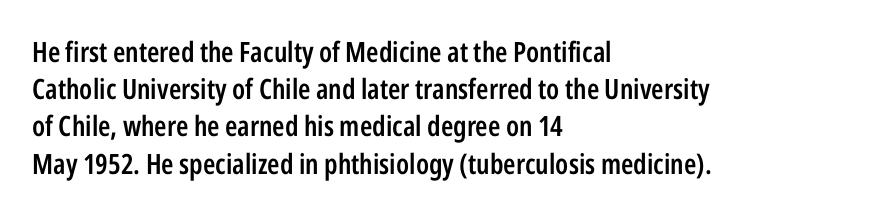
Q: Is the text bold? A: Semi-bold.
Q: Is the text italic (slanted)? A: No, it is upright.
Q: Is the typeface a serif or a sans-serif typeface? A: Sans-serif.
Q: Is the text underlined? A: No.
Q: How is the paragraph aligned? A: Left-aligned.
Q: Is the spacing between letters normal or unusually wide? A: Normal.
Q: Is the spacing between lines tight, normal or loose? A: Normal.
Q: Width (condensed, normal, or wide)? A: Condensed.
Q: Stroke contrast? A: Low.
Q: x-height? A: Medium.
Q: Monospaced? A: No.
